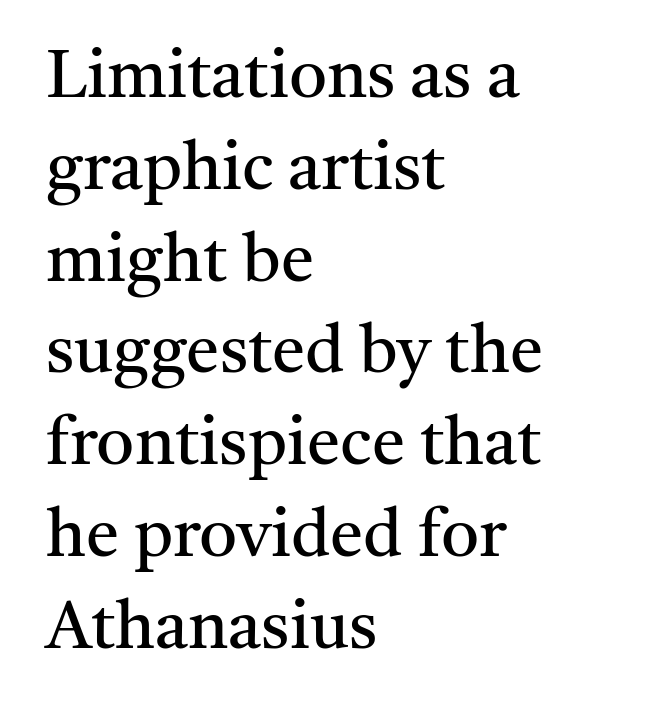
Words appear dense and cohesive because spacing is normal. This rendering uses left alignment, leaving the right contour irregular. This sample has the flowing, uneven cadence of proportional lettering. Each stroke keeps to a modest, everyday thickness or less.
